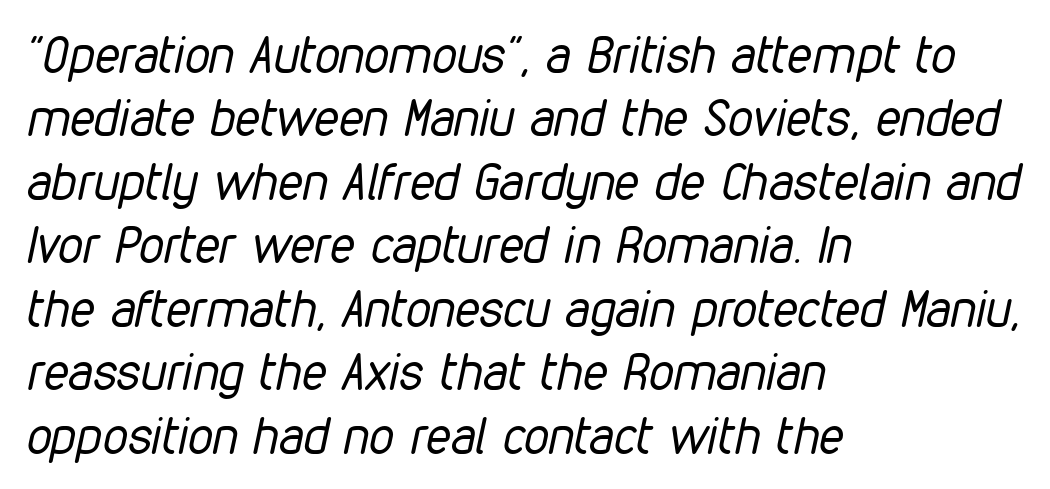
{"italic": "yes", "lean": "right", "slant_degrees": 12, "bold": "no", "weight": "regular", "width": "condensed", "stroke_contrast": "low", "x_height": "medium", "monospaced": "no", "underline": "no", "align": "left", "line_spacing": "normal", "line_spacing_ratio": 1.27, "letter_spacing": "normal", "letter_spacing_em": 0.0, "glyph_px": 50}
